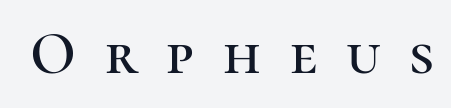
Q: Is the text italic (slanted)? A: No, it is upright.
Q: Is the typeface a serif or a sans-serif typeface? A: Serif.
Q: Is the text underlined? A: No.
Q: Is the spacing between letters normal or unusually wide? A: Unusually wide.
Q: Width (condensed, normal, or wide)? A: Normal.
Q: Stroke contrast? A: High.
Q: x-height? A: Medium.
Q: Monospaced? A: No.
